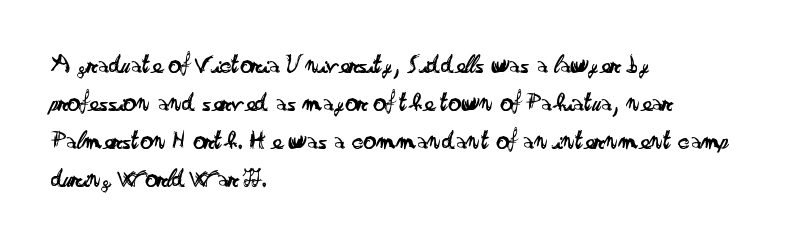
Q: Is the text bold? A: No.
Q: Is the text italic (slanted)? A: No, it is upright.
Q: Is the text underlined? A: No.
Q: How is the paragraph aligned? A: Left-aligned.
Q: Is the spacing between letters normal or unusually wide? A: Normal.
Q: Is the spacing between lines tight, normal or loose? A: Normal.
